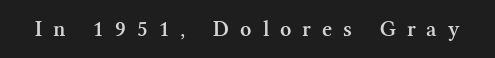
Q: Is the text bold? A: Semi-bold.
Q: Is the text italic (slanted)? A: No, it is upright.
Q: Is the text underlined? A: No.
Q: Is the spacing between letters normal or unusually wide? A: Unusually wide.
